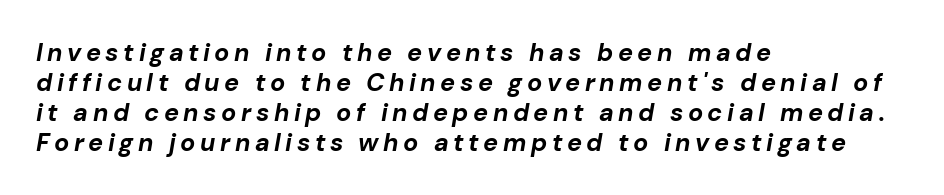
The image shows 25 px bold type, italic (leaning right); set left-aligned, line spacing 1.2x, not underlined.
